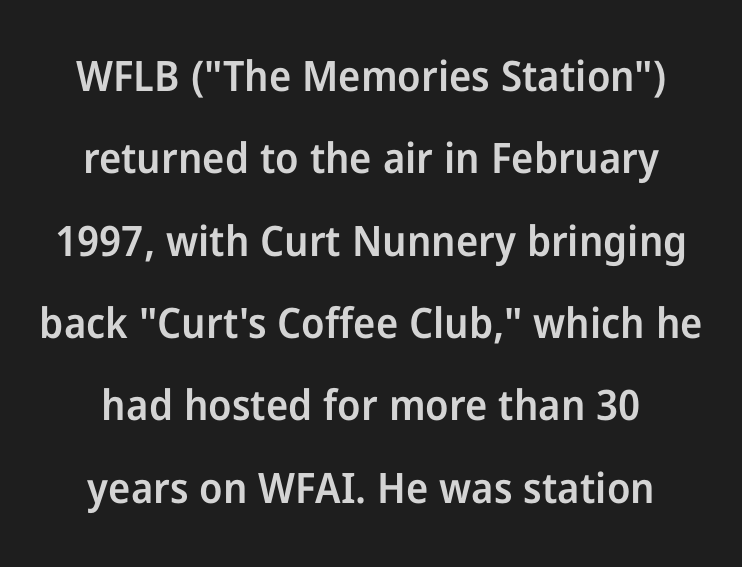
{"serif": "no", "italic": "no", "bold": "semi", "weight": "semibold", "width": "normal", "stroke_contrast": "low", "x_height": "medium", "monospaced": "no", "underline": "no", "align": "center", "line_spacing": "loose", "line_spacing_ratio": 1.96, "letter_spacing": "normal", "letter_spacing_em": 0.0, "glyph_px": 42}
